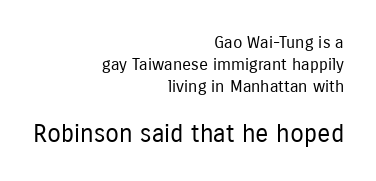
The image shows 25 px text type, upright; set right-aligned, normal line spacing (1.29x), normal letter spacing, not underlined; the second (bottom) block is 1.47x larger.
